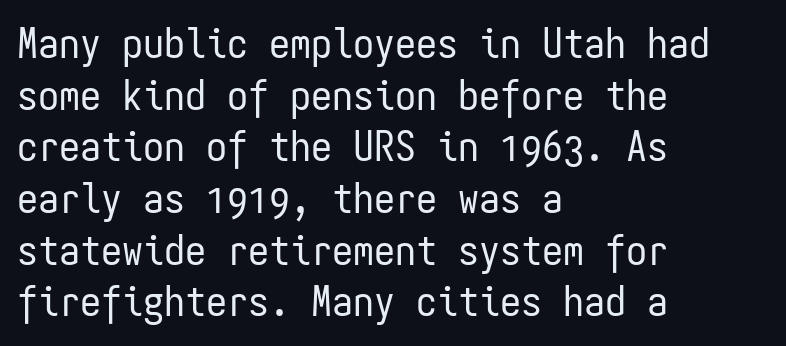
The paragraph shown leans on its left margin. These glyphs show unthickened strokes, regular width or finer. Unmarked baselines from the first word to the last. Every character sits straight up, as roman type does. A typesetter would call this zero additional tracking. Note: no serifs on the glyphs.
